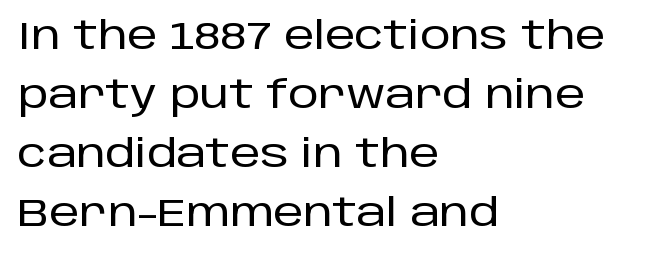
Q: Is the text italic (slanted)? A: No, it is upright.
Q: Is the typeface a serif or a sans-serif typeface? A: Sans-serif.
Q: Is the text underlined? A: No.
Q: How is the paragraph aligned? A: Left-aligned.
Q: Is the spacing between letters normal or unusually wide? A: Normal.
Q: Is the spacing between lines tight, normal or loose? A: Normal.
Q: Width (condensed, normal, or wide)? A: Normal.
Q: Stroke contrast? A: Low.
Q: x-height? A: Large.
Q: Monospaced? A: No.
